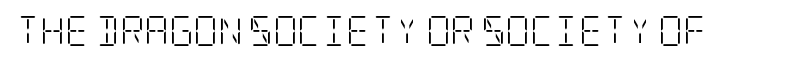
{"serif": "yes", "italic": "no", "bold": "no", "weight": "light", "width": "condensed", "stroke_contrast": "low", "x_height": "large", "underline": "no", "letter_spacing": "normal", "letter_spacing_em": 0.0, "glyph_px": 30}
